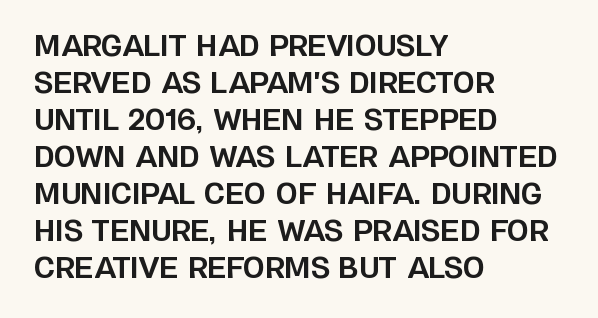
{"serif": "no", "italic": "no", "bold": "yes", "weight": "bold", "width": "normal", "stroke_contrast": "low", "x_height": "large", "monospaced": "no", "underline": "no", "align": "left", "line_spacing": "normal", "line_spacing_ratio": 1.32, "letter_spacing": "normal", "letter_spacing_em": 0.0, "glyph_px": 28}
